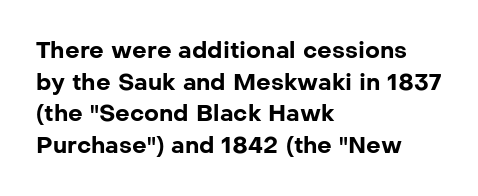
{"italic": "no", "bold": "yes", "underline": "no", "align": "left", "line_spacing": "normal", "line_spacing_ratio": 1.37, "letter_spacing": "normal", "letter_spacing_em": 0.0, "glyph_px": 23}
